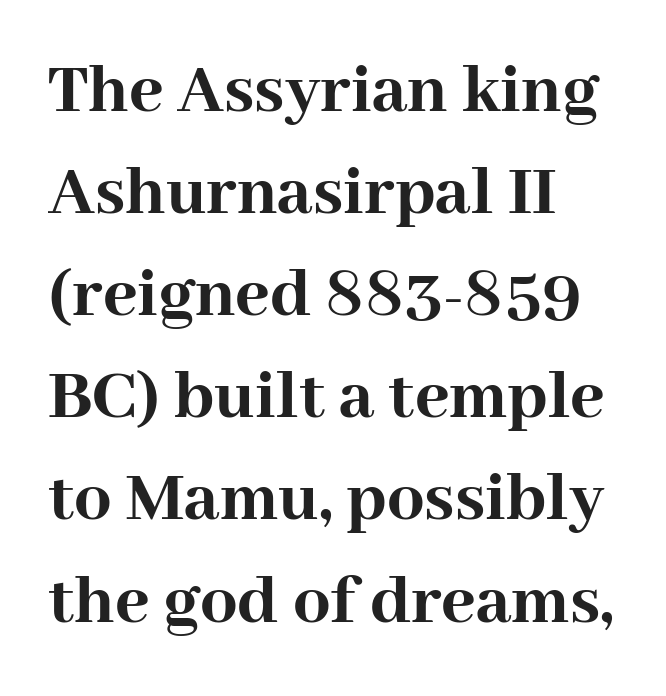
{"serif": "yes", "italic": "no", "bold": "yes", "weight": "semibold", "width": "normal", "stroke_contrast": "high", "x_height": "medium", "monospaced": "no", "underline": "no", "align": "left", "line_spacing": "normal", "line_spacing_ratio": 1.38, "letter_spacing": "normal", "letter_spacing_em": 0.0, "glyph_px": 74}
